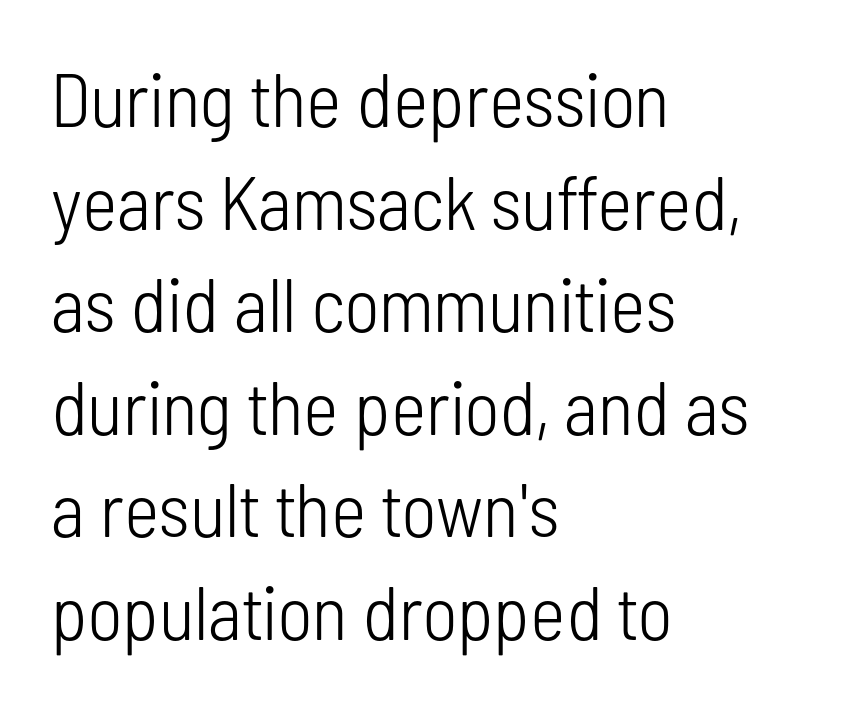
The image shows 76 px light, condensed sans-serif type, upright; set left-aligned, normal line spacing (1.35x), normal letter spacing, not underlined; low stroke contrast and a medium x-height.
